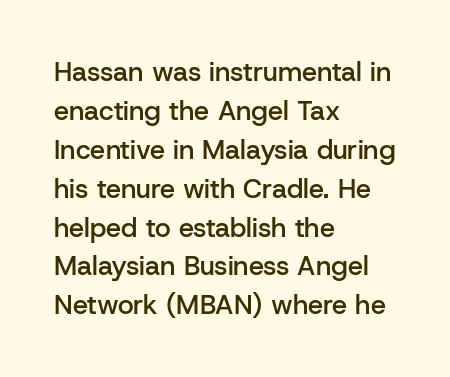
Spacing between characters is what you'd get straight out of the box. The space directly below the letters is spotless. The lines are quadded left. This sample uses an upright cut, with every glyph sitting square on the baseline. Look at the stroke-to-counter ratio: somewhat heavy, a semibold.
